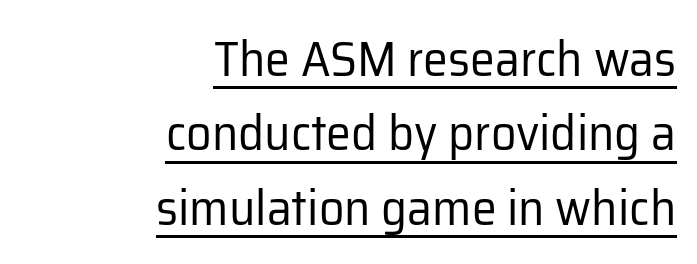
Q: Is the text bold? A: No.
Q: Is the text italic (slanted)? A: No, it is upright.
Q: Is the typeface a serif or a sans-serif typeface? A: Sans-serif.
Q: Is the text underlined? A: Yes.
Q: How is the paragraph aligned? A: Right-aligned.
Q: Is the spacing between letters normal or unusually wide? A: Normal.
Q: Is the spacing between lines tight, normal or loose? A: Normal.
Q: Width (condensed, normal, or wide)? A: Normal.
Q: Stroke contrast? A: Low.
Q: x-height? A: Medium.
Q: Monospaced? A: No.
